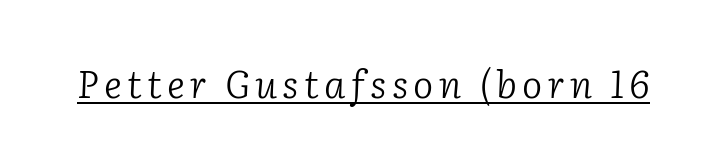
{"serif": "yes", "italic": "yes", "lean": "right", "slant_degrees": 2, "bold": "no", "weight": "light", "width": "normal", "stroke_contrast": "low", "x_height": "medium", "monospaced": "no", "underline": "yes", "glyph_px": 38}
